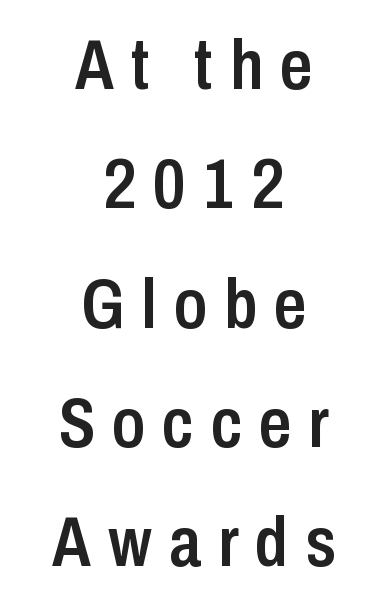
{"serif": "no", "italic": "no", "bold": "semi", "weight": "semibold", "width": "condensed", "stroke_contrast": "low", "x_height": "medium", "monospaced": "no", "underline": "no", "align": "center", "line_spacing": "normal", "line_spacing_ratio": 1.68, "letter_spacing": "wide", "letter_spacing_em": 0.24, "glyph_px": 71}
